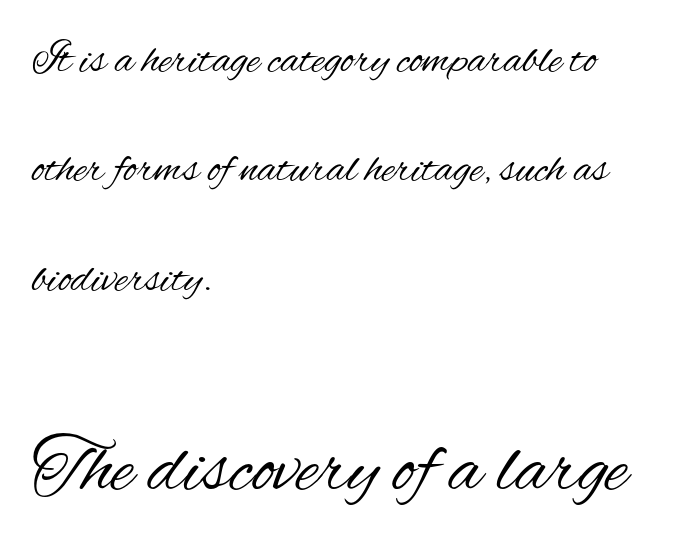
{"serif": "no", "bold": "no", "weight": "regular", "width": "condensed", "stroke_contrast": "medium", "x_height": "small", "monospaced": "no", "underline": "no", "align": "left", "line_spacing": "loose", "line_spacing_ratio": 2.43, "letter_spacing": "normal", "letter_spacing_em": 0.0, "larger_block": "second", "size_ratio": 1.73, "glyph_px": 78}
